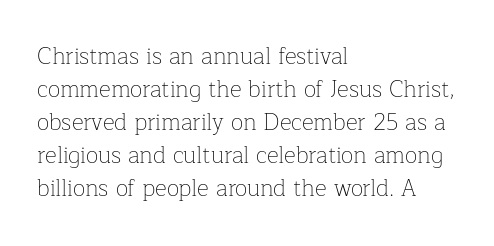
Does extra space separate the letters? No, they use regular spacing. The rendering anchors every line to the left-hand side. The axis of the letterforms is exactly vertical. These lines sit exactly where default settings would place them. Ink coverage per letter is moderate at most. Bare-footed words on every line.
